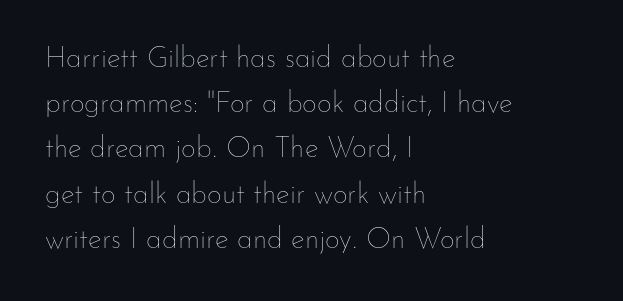
{"italic": "no", "bold": "no", "weight": "thin", "width": "normal", "stroke_contrast": "low", "x_height": "small", "monospaced": "no", "underline": "no", "align": "left", "line_spacing": "normal", "line_spacing_ratio": 1.56, "letter_spacing": "normal", "letter_spacing_em": 0.0, "glyph_px": 29}
